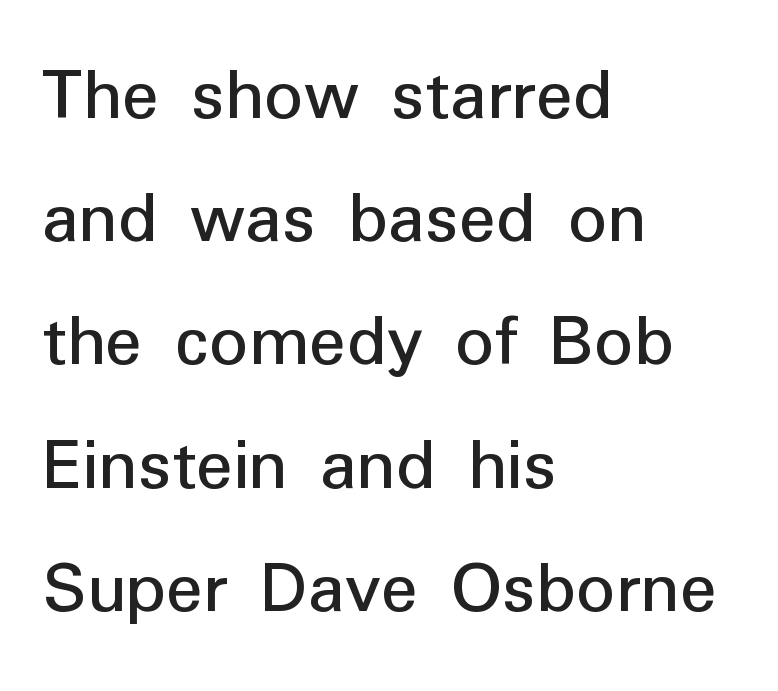
The image shows 77 px sans-serif type, upright; set left-aligned, normal line spacing (1.6x), normal letter spacing, not underlined; low stroke contrast and a medium x-height.
